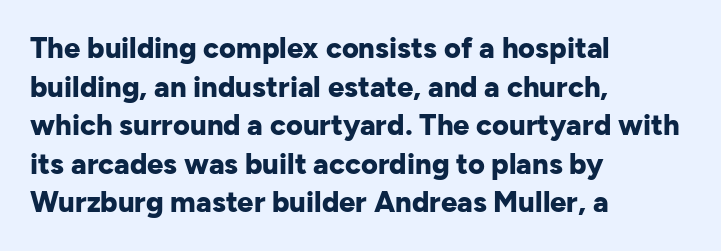
The image shows 29 px bold sans-serif type, upright; set left-aligned, normal line spacing (1.33x), normal letter spacing, not underlined; low stroke contrast and a medium x-height.
